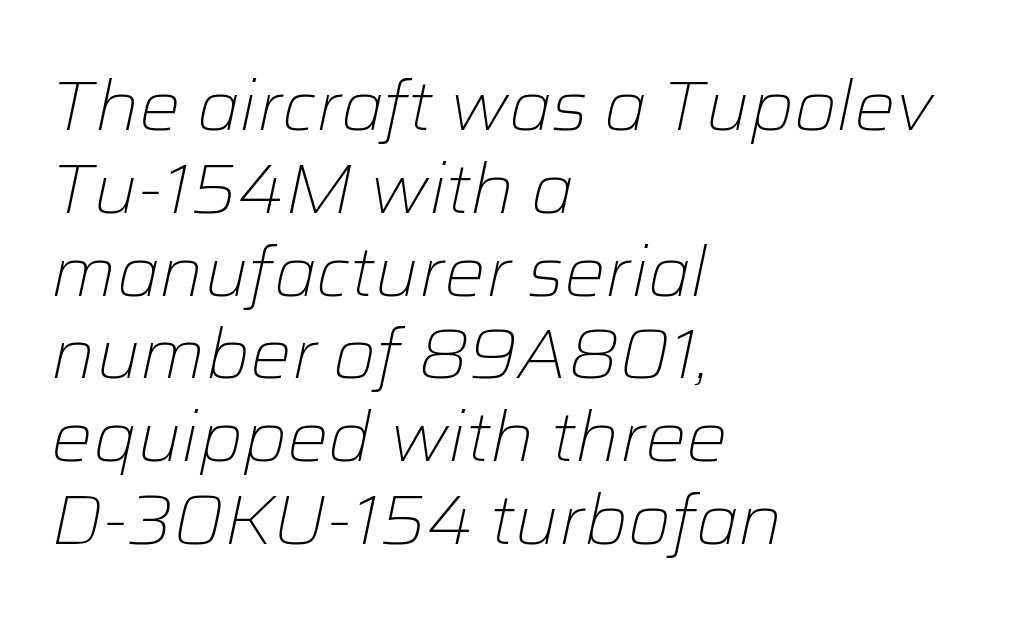
{"italic": "yes", "lean": "right", "slant_degrees": 12, "bold": "no", "weight": "light", "width": "normal", "stroke_contrast": "low", "x_height": "medium", "monospaced": "no", "underline": "no", "align": "left", "line_spacing_ratio": 1.2, "letter_spacing": "normal", "letter_spacing_em": 0.0, "glyph_px": 69}
